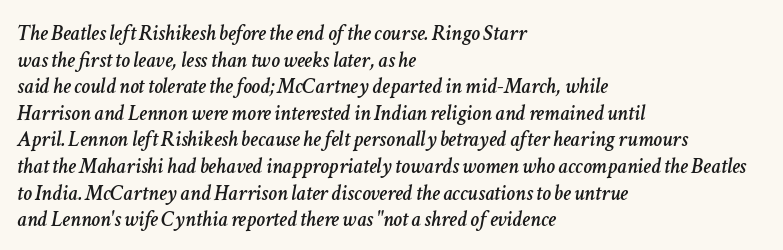
{"italic": "yes", "lean": "right", "slant_degrees": 11, "underline": "no", "align": "left", "line_spacing_ratio": 1.21, "letter_spacing": "normal", "letter_spacing_em": 0.0, "glyph_px": 22}
